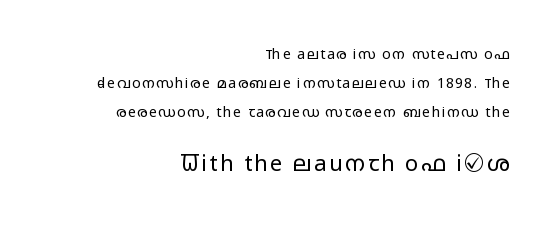
Q: Is the text bold? A: No.
Q: Is the text italic (slanted)? A: No, it is upright.
Q: Is the text underlined? A: No.
Q: How is the paragraph aligned? A: Right-aligned.
Q: Is the spacing between lines tight, normal or loose? A: Loose.
Q: Which block of text is set in a larger size, the first (top) or the second (bottom)? A: The second (bottom) one.
